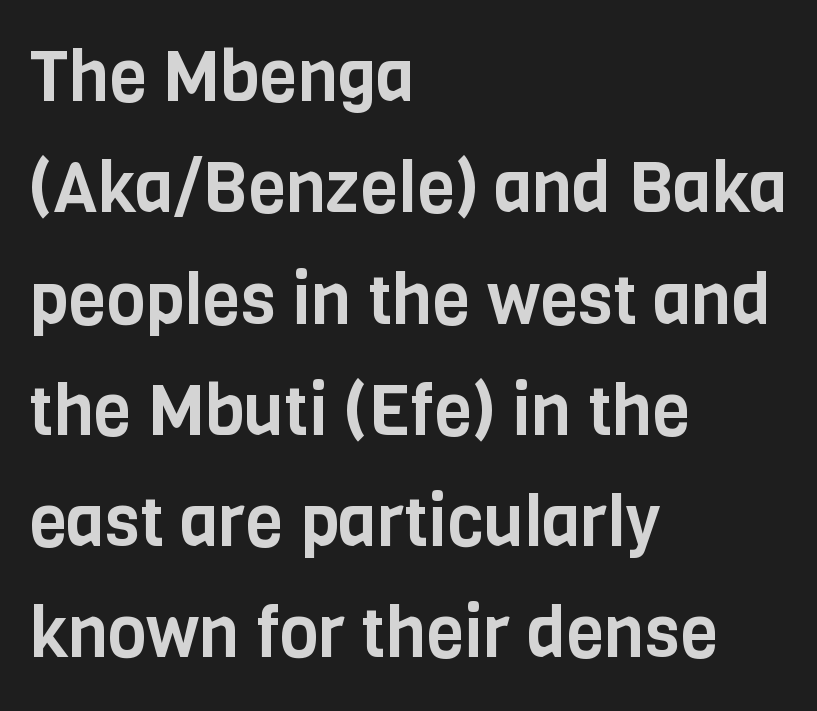
The image shows 70 px condensed sans-serif type, upright; set left-aligned, normal line spacing (1.59x), normal letter spacing, not underlined; low stroke contrast and a large x-height.
